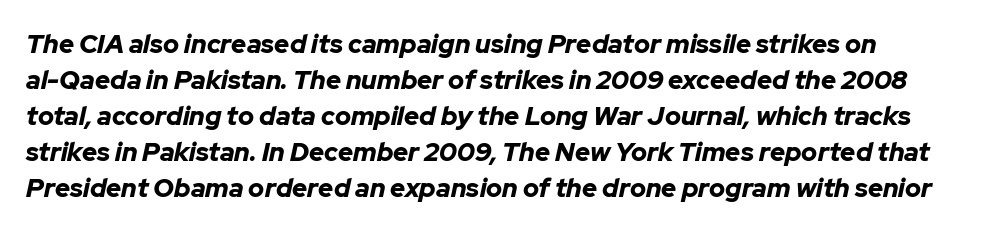
The image shows 26 px bold type, italic (leaning right); set normal line spacing (1.38x), normal letter spacing, not underlined.
